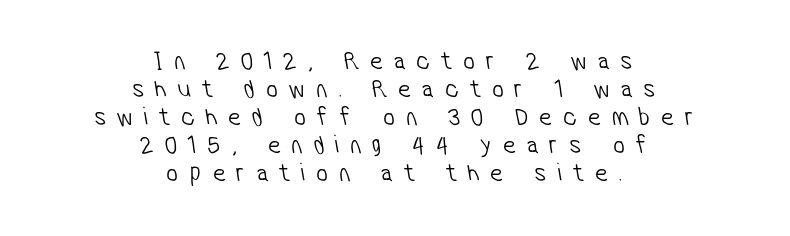
The image shows 26 px text type; set centered, tight line spacing (1.08x), unusually wide letter spacing (+0.42 em), not underlined.
